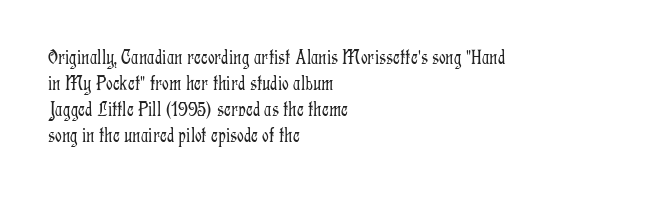
The typography opts for an upright posture over an oblique one. Unmarked baselines from the first word to the last. Students, note that the glyphs here touch the page at normal intervals. Which margin do the lines hug? The left one — the right edge is uneven. The typesetting does not lean heavy: it is not bold.
